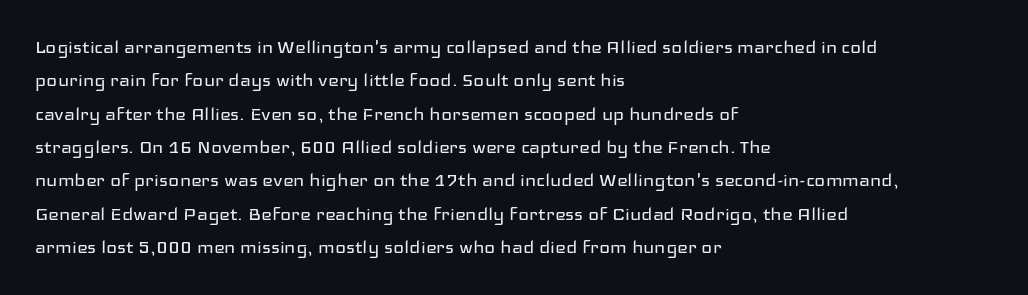
Q: Is the text bold? A: No.
Q: Is the text italic (slanted)? A: No, it is upright.
Q: Is the text underlined? A: No.
Q: How is the paragraph aligned? A: Left-aligned.
Q: Is the spacing between letters normal or unusually wide? A: Normal.
Q: Is the spacing between lines tight, normal or loose? A: Normal.
